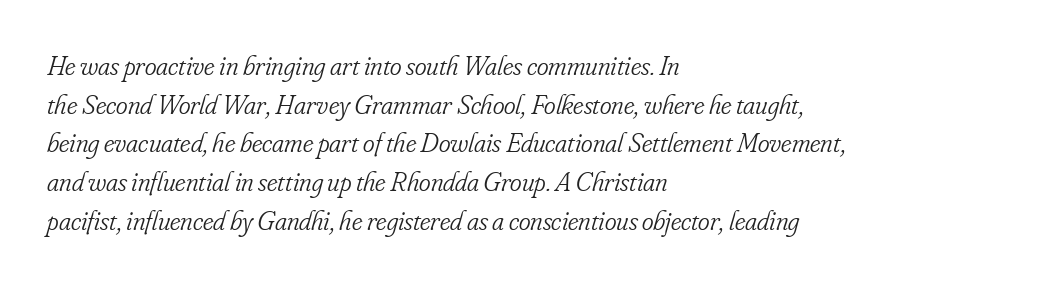
Is this a sans? No — the strokes have serifs. Stroke mass is kept to a normal reading level or below. Descender tails drop into unmarked territory. Spacing verdict: proportional, widths tailored to each character. The rendering keeps characters at their native spacing.
